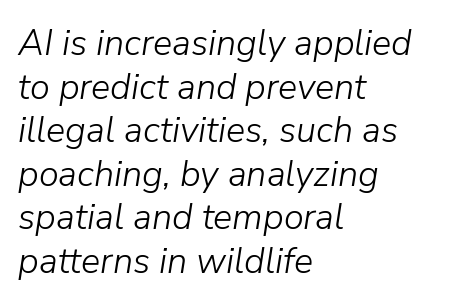
Left-aligned paragraph, ragged on the right. Tall strokes in this sample are angled rather than plumb. This is not heavy type; no bold has been used. Nothing unusual about the tracking: characters are spaced as the font intends.
